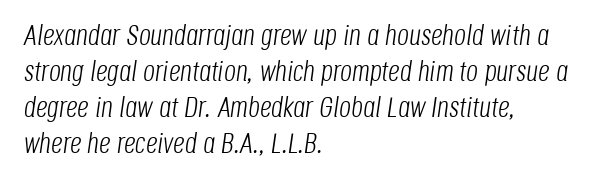
Q: Is the text bold? A: No.
Q: Is the text italic (slanted)? A: Yes, it leans right by about 8 degrees.
Q: Is the text underlined? A: No.
Q: How is the paragraph aligned? A: Left-aligned.
Q: Is the spacing between letters normal or unusually wide? A: Normal.
Q: Width (condensed, normal, or wide)? A: Condensed.
Q: Stroke contrast? A: Low.
Q: x-height? A: Large.
Q: Monospaced? A: No.
